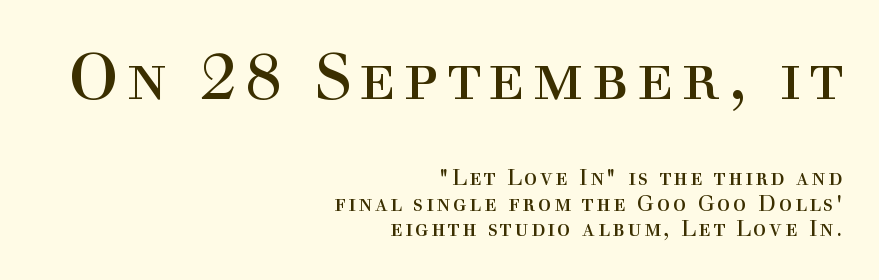
Q: Is the text bold? A: No.
Q: Is the text italic (slanted)? A: No, it is upright.
Q: Is the typeface a serif or a sans-serif typeface? A: Serif.
Q: Is the text underlined? A: No.
Q: How is the paragraph aligned? A: Right-aligned.
Q: Which block of text is set in a larger size, the first (top) or the second (bottom)? A: The first (top) one.
Q: Width (condensed, normal, or wide)? A: Normal.
Q: x-height? A: Medium.
Q: Monospaced? A: No.
